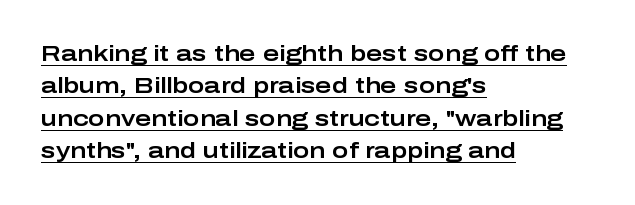
Inter-character spacing is left at the font's built-in metrics. A typographer would call this underscored text. Which margin do the lines hug? The left one — the right edge is uneven. Does the lettering tilt? It doesn't — this is upright.
